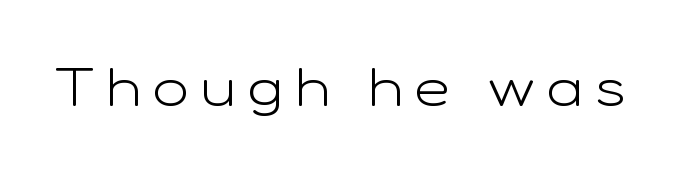
Observe the wide spacing: letters keep a clear distance from each other. Heaviness? Minimal to ordinary, like unemphasized prose. Each row of text sits above clean, open space. Posture: straight, roman, zero tilt. A sans-serif font was chosen for this passage.
